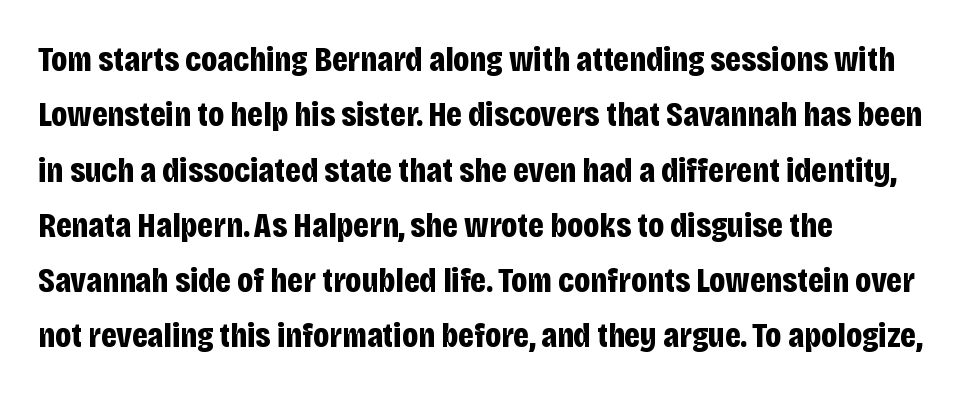
On the weight axis this lands at bold, roughly 700. Check under the words: just untouched page. Vertical strokes here are truly vertical. Every row of glyphs begins at an identical x-position on the left.
